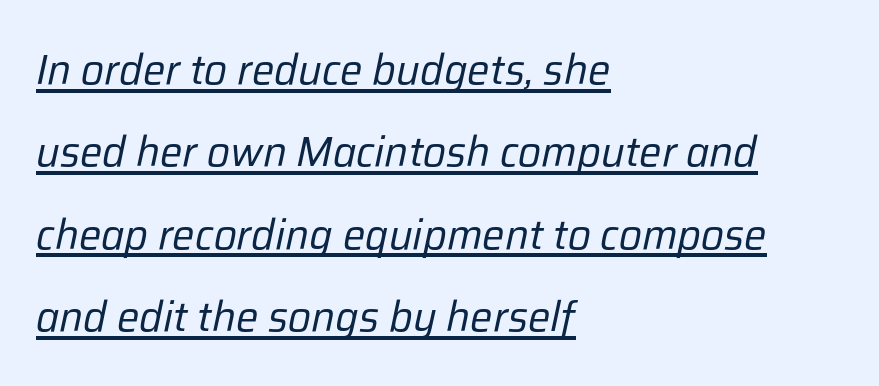
{"italic": "yes", "lean": "right", "slant_degrees": 12, "bold": "no", "weight": "regular", "width": "normal", "stroke_contrast": "low", "x_height": "medium", "monospaced": "no", "underline": "yes", "align": "left", "line_spacing": "loose", "line_spacing_ratio": 1.96, "letter_spacing": "normal", "letter_spacing_em": 0.0, "glyph_px": 42}
